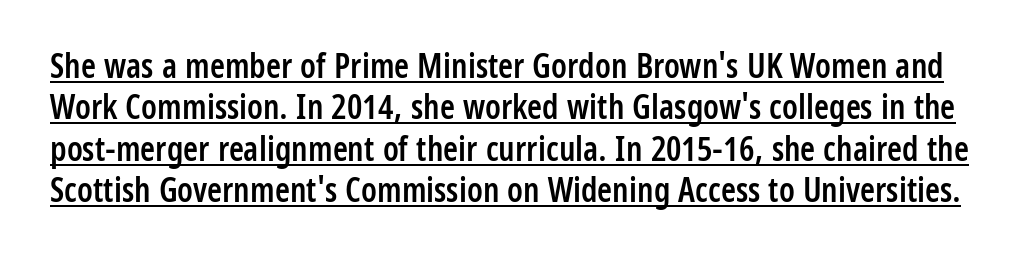
The glyphs are accompanied by a horizontal stroke just below them. The strokes are fattened partway — semibold, not bold. Tracking here is standard; glyphs follow each other at the usual distance. Ordinary non-slanted type is in use.
